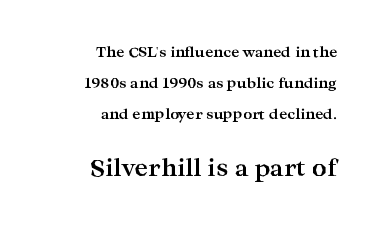
The image shows 23 px bold type, upright; set right-aligned, loose line spacing (2.22x), normal letter spacing, not underlined; the second (bottom) block is 1.64x larger.
